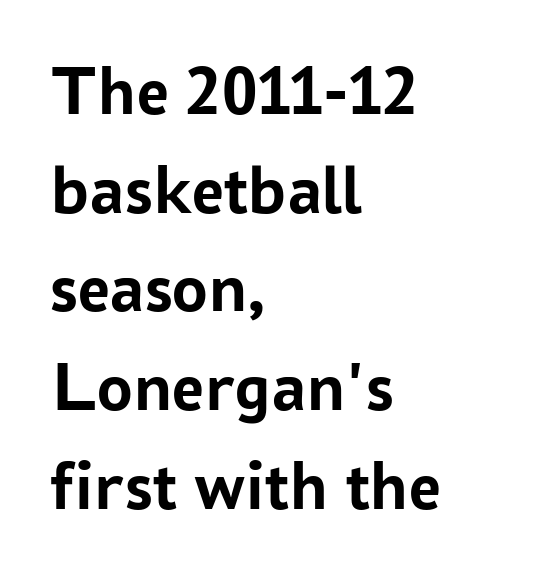
Q: Is the text bold? A: Yes.
Q: Is the text italic (slanted)? A: No, it is upright.
Q: Is the typeface a serif or a sans-serif typeface? A: Sans-serif.
Q: Is the text underlined? A: No.
Q: How is the paragraph aligned? A: Left-aligned.
Q: Is the spacing between letters normal or unusually wide? A: Normal.
Q: Is the spacing between lines tight, normal or loose? A: Normal.
Q: Width (condensed, normal, or wide)? A: Normal.
Q: Stroke contrast? A: Low.
Q: x-height? A: Medium.
Q: Monospaced? A: No.
